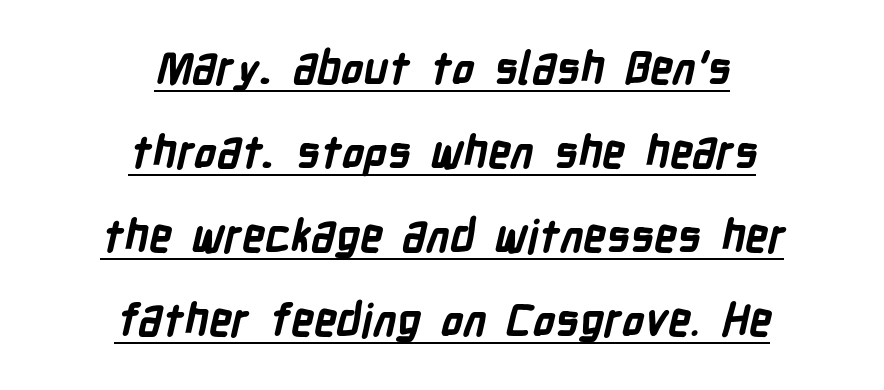
Q: Is the text bold? A: Yes.
Q: Is the typeface a serif or a sans-serif typeface? A: Sans-serif.
Q: Is the text underlined? A: Yes.
Q: How is the paragraph aligned? A: Centered.
Q: Is the spacing between letters normal or unusually wide? A: Normal.
Q: Width (condensed, normal, or wide)? A: Condensed.
Q: Stroke contrast? A: Low.
Q: x-height? A: Medium.
Q: Monospaced? A: No.
